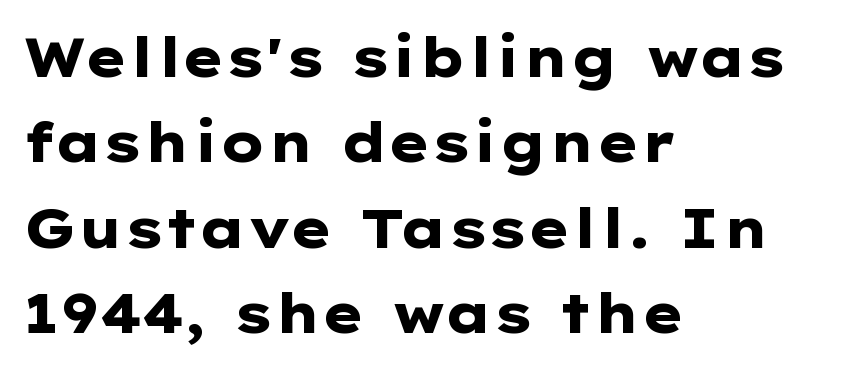
{"serif": "no", "italic": "no", "bold": "yes", "weight": "heavy", "width": "wide", "stroke_contrast": "low", "x_height": "medium", "monospaced": "no", "underline": "no", "align": "left", "line_spacing": "normal", "line_spacing_ratio": 1.58, "letter_spacing": "normal", "letter_spacing_em": 0.0, "glyph_px": 54}
